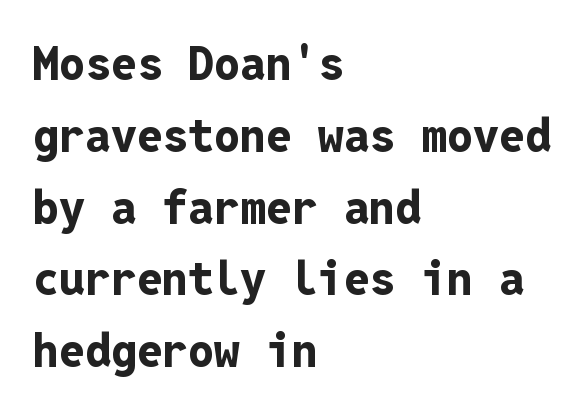
{"serif": "no", "italic": "no", "bold": "yes", "weight": "bold", "width": "normal", "stroke_contrast": "low", "x_height": "medium", "monospaced": "yes", "underline": "no", "align": "left", "line_spacing": "normal", "line_spacing_ratio": 1.56, "letter_spacing": "normal", "letter_spacing_em": 0.0, "glyph_px": 46}
